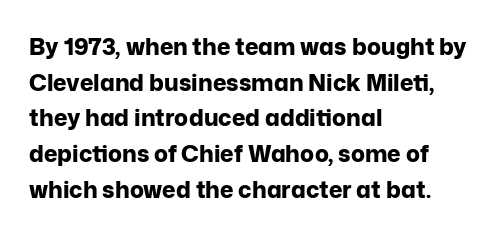
The image shows 23 px bold type, upright; set left-aligned, normal line spacing (1.55x), normal letter spacing, not underlined.
